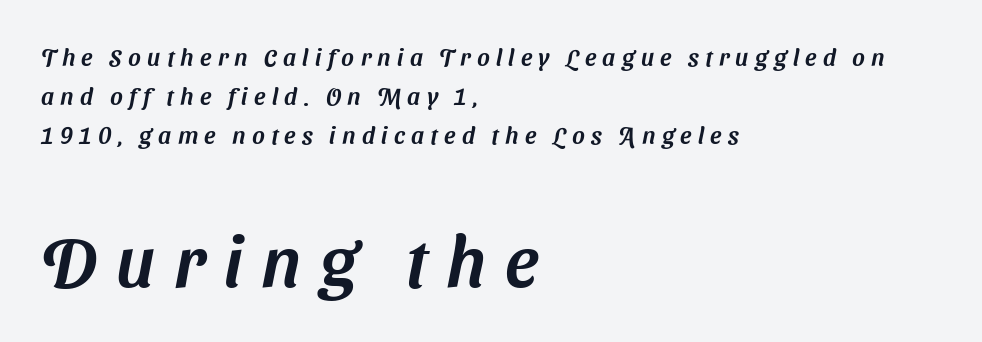
The image shows 71 px sans-serif type; set left-aligned, normal line spacing (1.62x), unusually wide letter spacing (+0.26 em), not underlined; the second (bottom) block is 2.96x larger; medium stroke contrast and a medium x-height.
